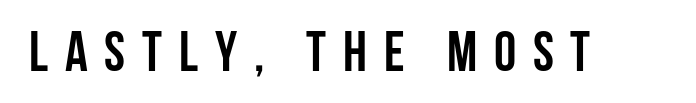
{"serif": "no", "italic": "no", "bold": "yes", "weight": "semibold", "width": "condensed", "stroke_contrast": "low", "x_height": "large", "monospaced": "no", "underline": "no", "letter_spacing": "wide", "letter_spacing_em": 0.3, "glyph_px": 56}
